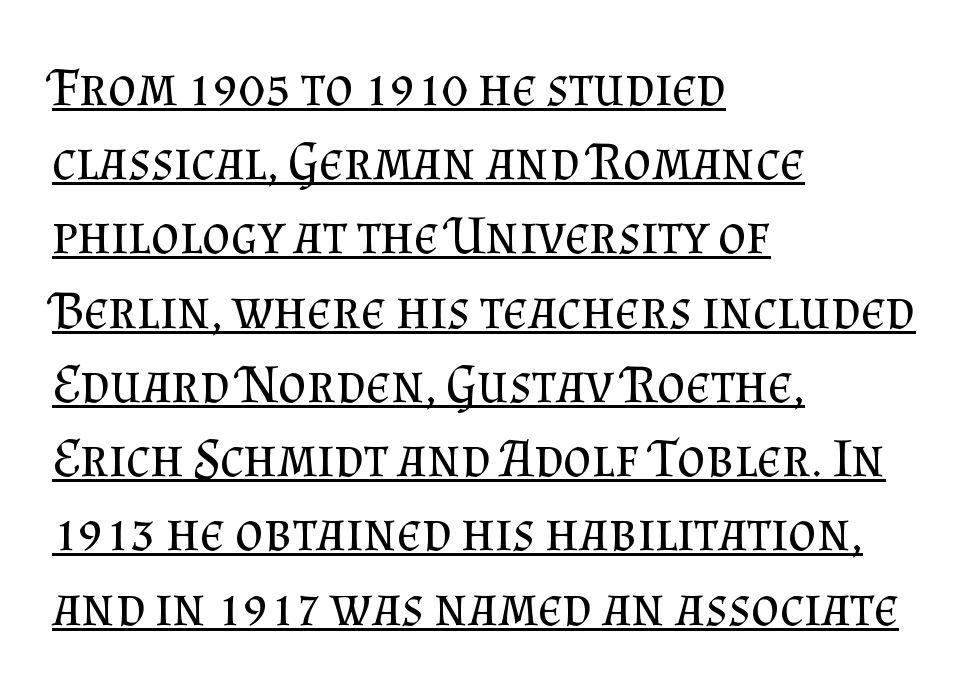
{"serif": "yes", "italic": "no", "bold": "no", "weight": "regular", "width": "normal", "stroke_contrast": "medium", "x_height": "small", "monospaced": "no", "underline": "yes", "align": "left", "line_spacing": "normal", "line_spacing_ratio": 1.35, "letter_spacing": "normal", "letter_spacing_em": 0.0, "glyph_px": 55}
